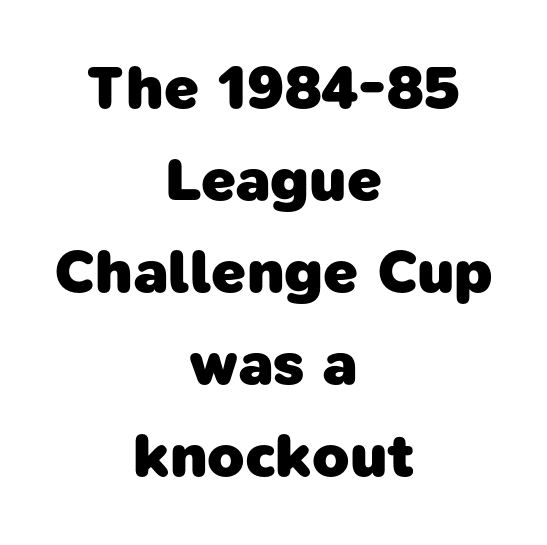
The image shows 61 px heavy sans-serif type; set centered, normal line spacing (1.51x), normal letter spacing, not underlined; low stroke contrast and a medium x-height.
